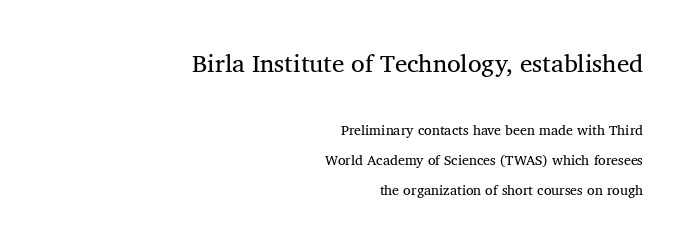
The image shows 25 px text type, upright; set right-aligned, loose line spacing (2.15x), normal letter spacing, not underlined; the first (top) block is 1.79x larger.
